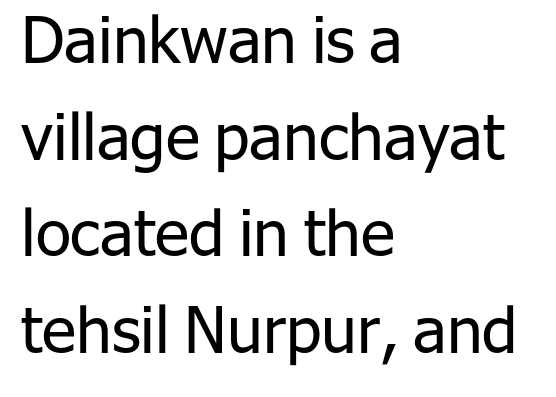
{"serif": "no", "italic": "no", "bold": "no", "weight": "regular", "width": "normal", "stroke_contrast": "low", "x_height": "medium", "monospaced": "no", "underline": "no", "align": "left", "line_spacing": "normal", "line_spacing_ratio": 1.51, "letter_spacing": "normal", "letter_spacing_em": 0.0, "glyph_px": 64}
